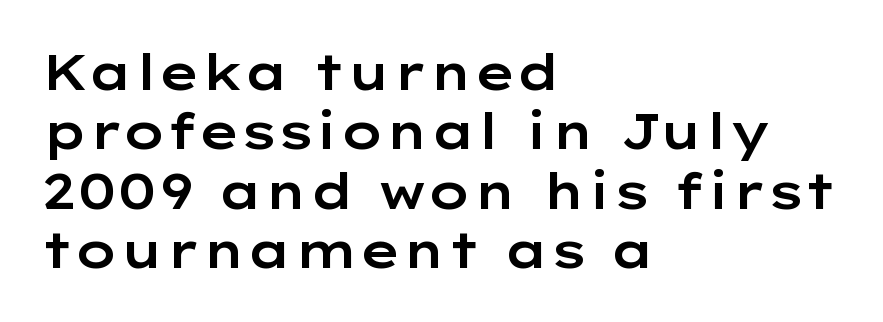
The image shows 49 px wide sans-serif type, upright; set left-aligned, line spacing 1.21x, normal letter spacing, not underlined; low stroke contrast and a medium x-height.
